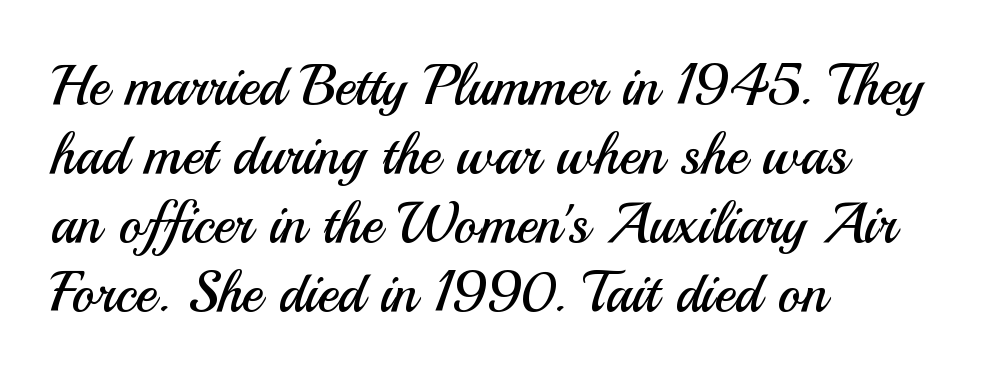
{"serif": "no", "bold": "no", "weight": "regular", "width": "normal", "stroke_contrast": "medium", "x_height": "small", "monospaced": "no", "underline": "no", "align": "left", "line_spacing_ratio": 1.23, "letter_spacing": "normal", "letter_spacing_em": 0.0, "glyph_px": 56}
